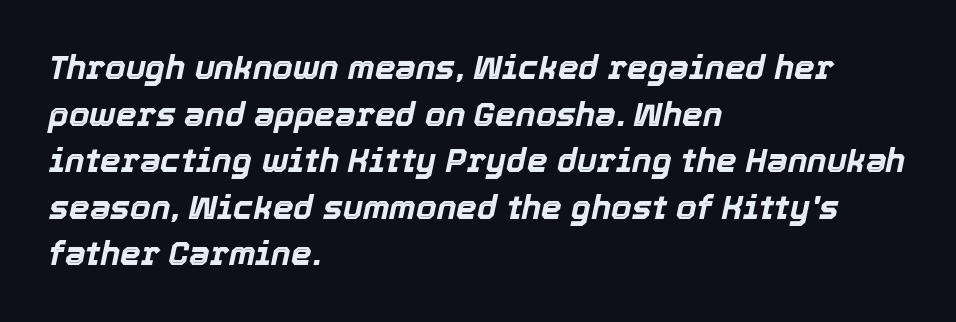
Q: Is the text bold? A: Yes.
Q: Is the text italic (slanted)? A: Yes, it leans right by about 12 degrees.
Q: Is the text underlined? A: No.
Q: How is the paragraph aligned? A: Left-aligned.
Q: Is the spacing between letters normal or unusually wide? A: Normal.
Q: Is the spacing between lines tight, normal or loose? A: Normal.
Q: Width (condensed, normal, or wide)? A: Normal.
Q: x-height? A: Medium.
Q: Monospaced? A: No.
